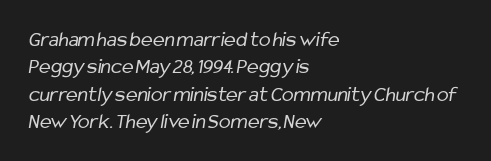
The image shows 22 px text type; set left-aligned, line spacing 1.24x, normal letter spacing, not underlined.
